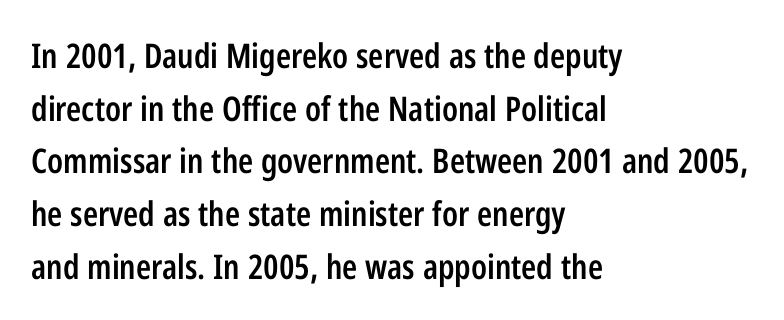
{"serif": "no", "italic": "no", "bold": "semi", "weight": "semibold", "width": "condensed", "stroke_contrast": "low", "x_height": "medium", "monospaced": "no", "underline": "no", "align": "left", "line_spacing": "normal", "line_spacing_ratio": 1.55, "letter_spacing": "normal", "letter_spacing_em": 0.0, "glyph_px": 34}
